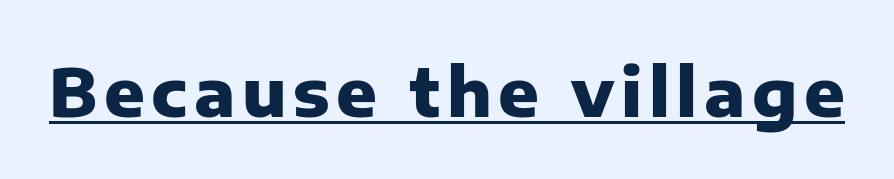
{"serif": "no", "italic": "no", "bold": "yes", "weight": "heavy", "width": "normal", "stroke_contrast": "low", "x_height": "medium", "monospaced": "no", "underline": "yes", "glyph_px": 67}
